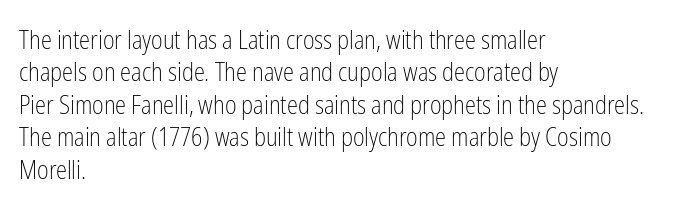
The image shows 25 px text type, upright; set left-aligned, normal line spacing (1.3x), normal letter spacing, not underlined.
